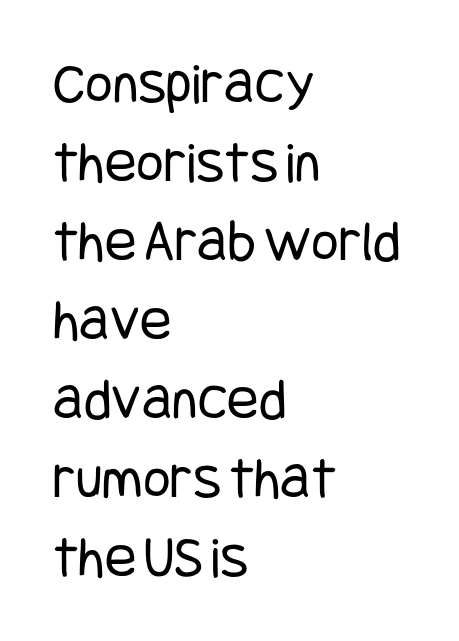
{"serif": "no", "italic": "no", "bold": "no", "weight": "regular", "width": "condensed", "stroke_contrast": "low", "x_height": "large", "underline": "no", "align": "left", "line_spacing": "normal", "line_spacing_ratio": 1.34, "letter_spacing": "normal", "letter_spacing_em": 0.0, "glyph_px": 59}
